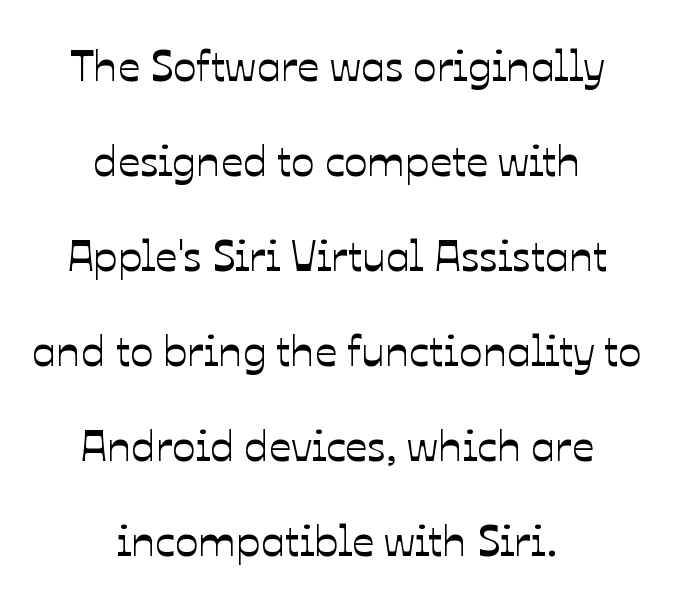
If you measured baseline to baseline, you'd find a long distance. The axis of the letterforms is exactly vertical. Observe the ordinary spacing: letters are neighbours, not strangers. Reading down the block, each line starts at a different indent, mirrored at its end. Nobody drew a line under any word here.
